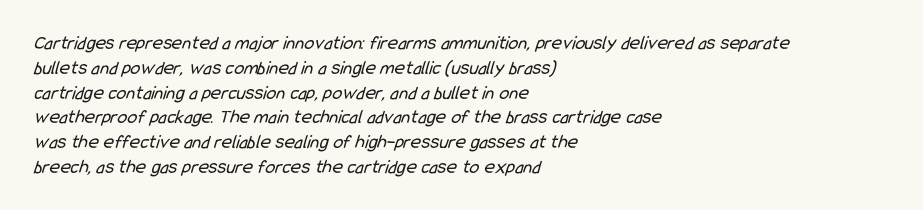
The setting favours the left margin, as ordinary paragraphs usually do. The zone under the glyphs is completely vacant. Weight: not bold — regular or lighter. Glyph-to-glyph distance matches everyday printed text.
